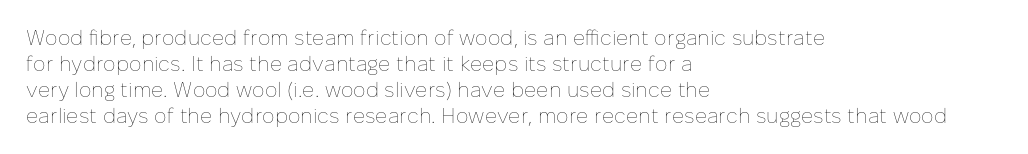
Q: Is the text bold? A: No.
Q: Is the text italic (slanted)? A: No, it is upright.
Q: Is the text underlined? A: No.
Q: How is the paragraph aligned? A: Left-aligned.
Q: Is the spacing between letters normal or unusually wide? A: Normal.
